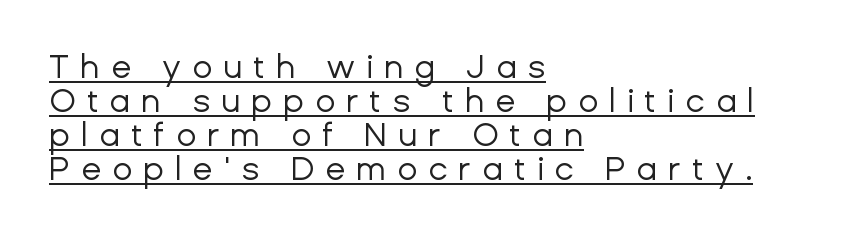
The image shows 33 px regular-weight sans-serif type, upright; set left-aligned, tight line spacing (1.03x), unusually wide letter spacing (+0.33 em), underlined; low stroke contrast and a medium x-height.
